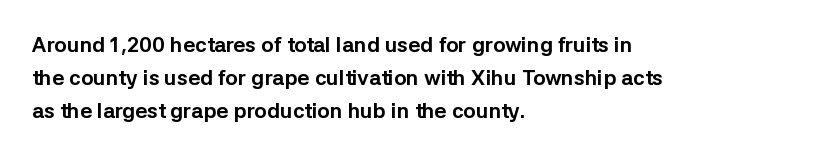
Q: Is the text bold? A: Yes.
Q: Is the text italic (slanted)? A: No, it is upright.
Q: Is the text underlined? A: No.
Q: How is the paragraph aligned? A: Left-aligned.
Q: Is the spacing between letters normal or unusually wide? A: Normal.
Q: Is the spacing between lines tight, normal or loose? A: Normal.
